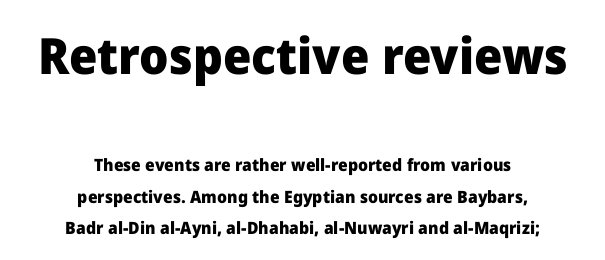
{"serif": "no", "italic": "no", "bold": "yes", "weight": "heavy", "width": "normal", "stroke_contrast": "low", "x_height": "medium", "monospaced": "no", "underline": "no", "align": "center", "line_spacing_ratio": 1.85, "letter_spacing": "normal", "letter_spacing_em": 0.0, "larger_block": "first", "size_ratio": 2.94, "glyph_px": 50}
